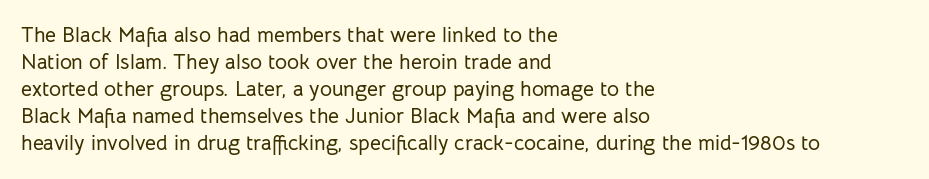
The letters stand straight up with perfectly vertical stems. Tracking here is standard; glyphs follow each other at the usual distance. Whoever set this chose a conventional vertical rhythm. The paragraph has a hard left edge and a soft right edge. Has an underline been added? It has not.
